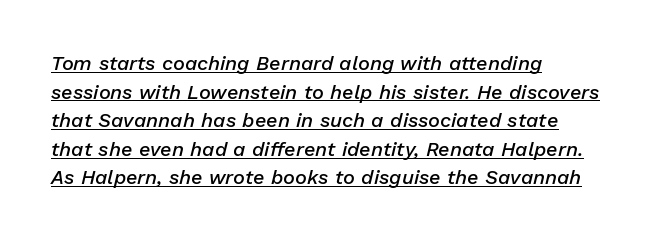
{"italic": "yes", "lean": "right", "slant_degrees": 13, "bold": "semi", "underline": "yes", "align": "left", "line_spacing": "normal", "line_spacing_ratio": 1.43, "letter_spacing": "normal", "letter_spacing_em": 0.0, "glyph_px": 20}
